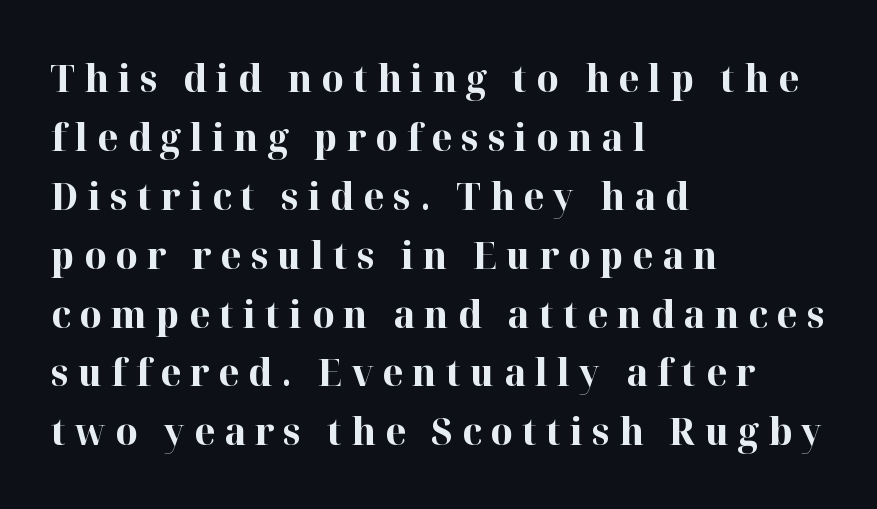
{"serif": "yes", "italic": "no", "bold": "yes", "weight": "bold", "width": "normal", "stroke_contrast": "high", "x_height": "medium", "monospaced": "no", "underline": "no", "align": "left", "line_spacing": "normal", "line_spacing_ratio": 1.55, "letter_spacing": "wide", "letter_spacing_em": 0.24, "glyph_px": 38}
